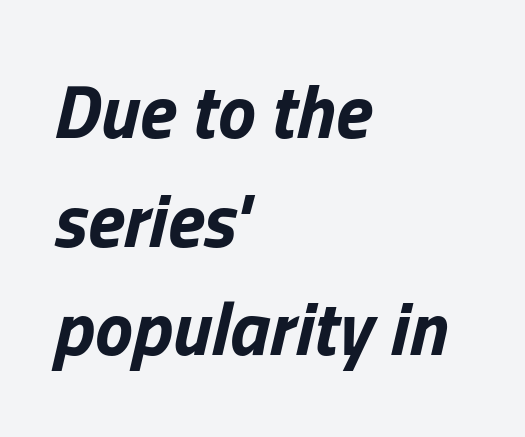
The image shows 76 px bold type, italic (leaning right); set left-aligned, normal line spacing (1.43x), normal letter spacing, not underlined; low stroke contrast and a medium x-height.
